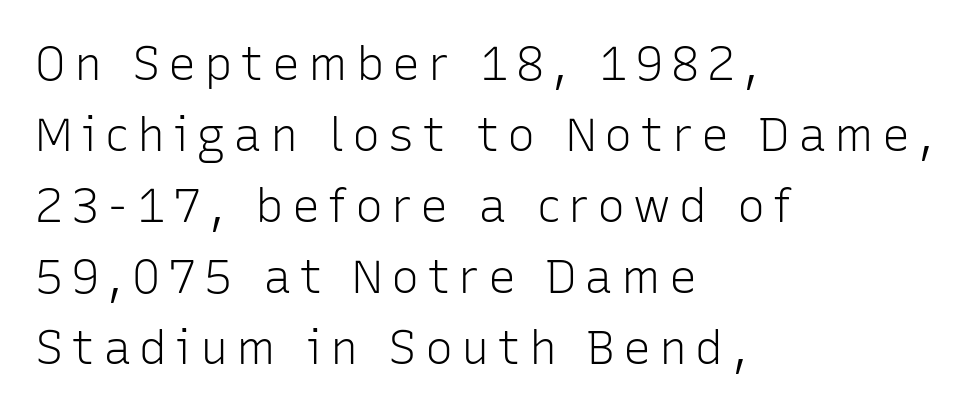
Q: Is the text bold? A: No.
Q: Is the text italic (slanted)? A: No, it is upright.
Q: Is the typeface a serif or a sans-serif typeface? A: Sans-serif.
Q: Is the text underlined? A: No.
Q: How is the paragraph aligned? A: Left-aligned.
Q: Is the spacing between lines tight, normal or loose? A: Normal.
Q: Width (condensed, normal, or wide)? A: Normal.
Q: Stroke contrast? A: Low.
Q: x-height? A: Medium.
Q: Monospaced? A: No.
